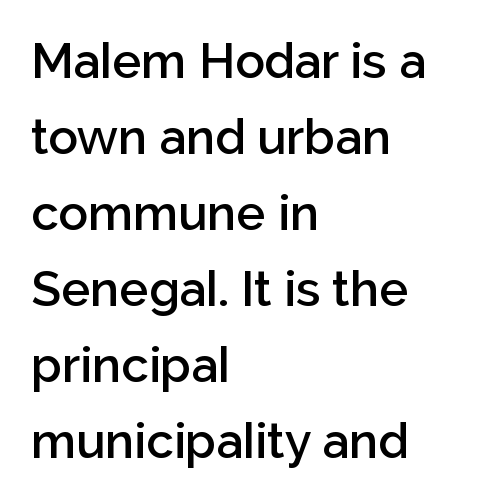
The image shows 49 px semibold sans-serif type, upright; set left-aligned, normal line spacing (1.55x), normal letter spacing, not underlined; low stroke contrast and a medium x-height.
